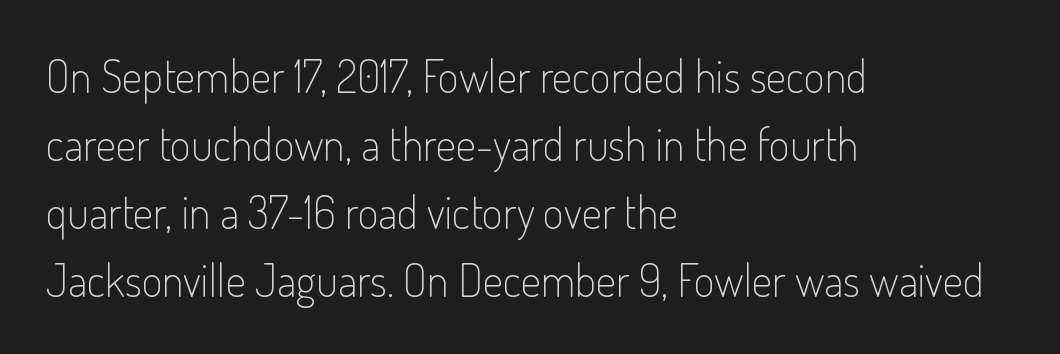
Q: Is the text bold? A: No.
Q: Is the text italic (slanted)? A: No, it is upright.
Q: Is the typeface a serif or a sans-serif typeface? A: Sans-serif.
Q: Is the text underlined? A: No.
Q: How is the paragraph aligned? A: Left-aligned.
Q: Is the spacing between letters normal or unusually wide? A: Normal.
Q: Is the spacing between lines tight, normal or loose? A: Normal.
Q: Width (condensed, normal, or wide)? A: Condensed.
Q: Stroke contrast? A: Low.
Q: x-height? A: Small.
Q: Monospaced? A: No.
